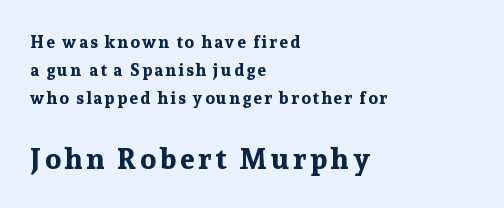
{"serif": "yes", "italic": "no", "bold": "yes", "weight": "bold", "width": "normal", "stroke_contrast": "low", "x_height": "medium", "monospaced": "no", "underline": "no", "align": "left", "line_spacing": "normal", "line_spacing_ratio": 1.66, "larger_block": "second", "size_ratio": 1.71, "glyph_px": 29}
